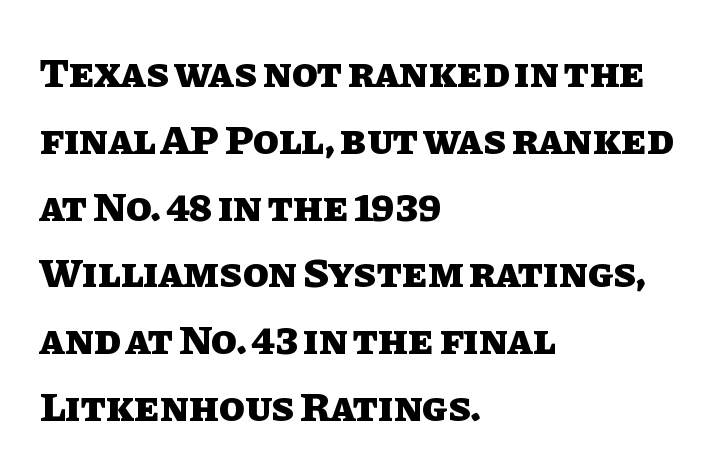
Q: Is the text bold? A: Yes.
Q: Is the text italic (slanted)? A: No, it is upright.
Q: Is the text underlined? A: No.
Q: How is the paragraph aligned? A: Left-aligned.
Q: Is the spacing between letters normal or unusually wide? A: Normal.
Q: Is the spacing between lines tight, normal or loose? A: Normal.
Q: Width (condensed, normal, or wide)? A: Normal.
Q: Stroke contrast? A: Low.
Q: x-height? A: Large.
Q: Monospaced? A: No.
